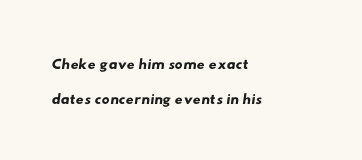
Layout note: lines flush left. Descenders are the only things crossing below the line. The vertical gap from one line to the next is medium. Caption: standard tracking, unaltered.
